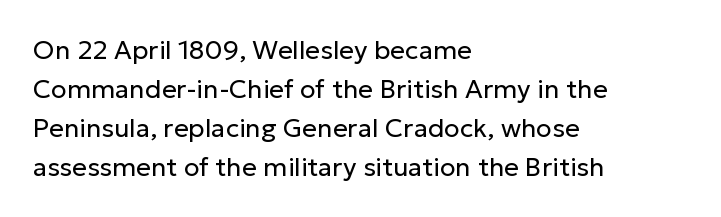
Each new line begins a customary step beneath the previous one. Students, note that the glyphs here touch the page at normal intervals. Letters rest on an invisible, unmarked baseline. Posture: upright roman.
